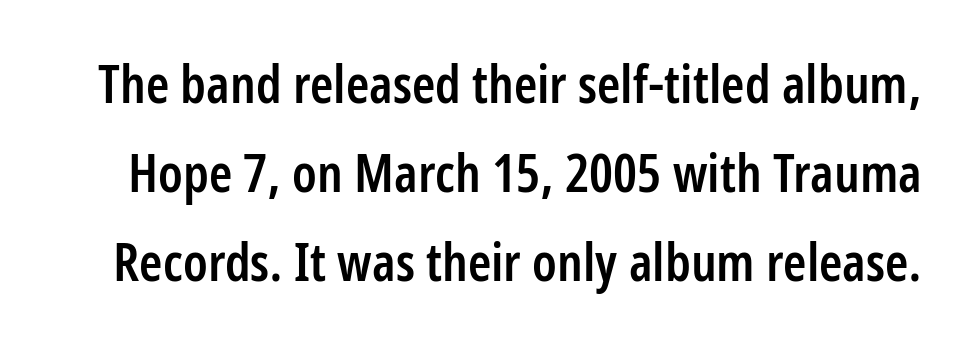
Q: Is the text bold? A: Semi-bold.
Q: Is the text italic (slanted)? A: No, it is upright.
Q: Is the typeface a serif or a sans-serif typeface? A: Sans-serif.
Q: Is the text underlined? A: No.
Q: Is the spacing between letters normal or unusually wide? A: Normal.
Q: Is the spacing between lines tight, normal or loose? A: Normal.
Q: Width (condensed, normal, or wide)? A: Condensed.
Q: Stroke contrast? A: Low.
Q: x-height? A: Medium.
Q: Monospaced? A: No.
